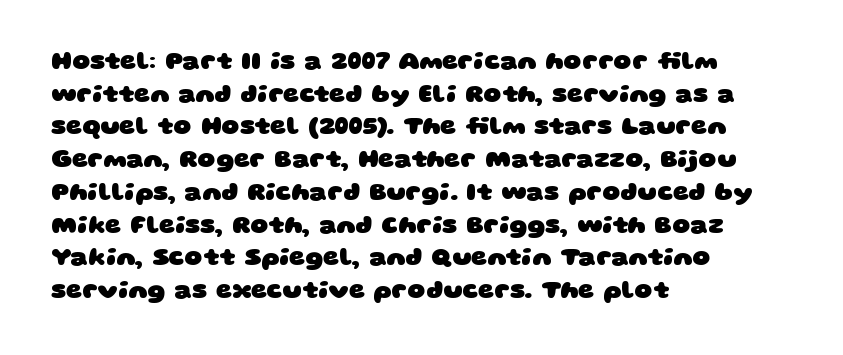
Letter spacing: default. The font is running at its bold setting. The rows are spaced the way most documents space them. Only glyphs here, with clear space below each row.
